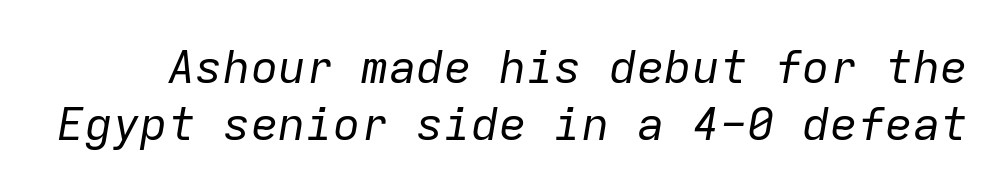
{"italic": "yes", "lean": "right", "slant_degrees": 9, "bold": "no", "weight": "regular", "width": "normal", "stroke_contrast": "low", "x_height": "medium", "monospaced": "yes", "underline": "no", "line_spacing_ratio": 1.24, "letter_spacing": "normal", "letter_spacing_em": 0.0, "glyph_px": 46}
